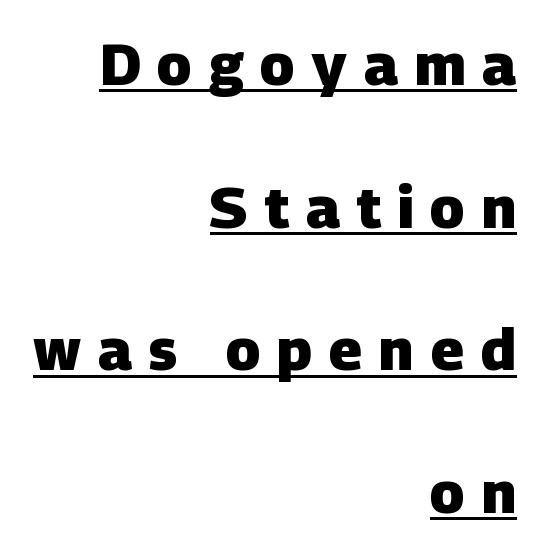
{"serif": "no", "bold": "yes", "weight": "heavy", "width": "normal", "stroke_contrast": "low", "x_height": "large", "monospaced": "no", "underline": "yes", "align": "right", "line_spacing": "loose", "line_spacing_ratio": 2.46, "letter_spacing": "wide", "letter_spacing_em": 0.29, "glyph_px": 58}
